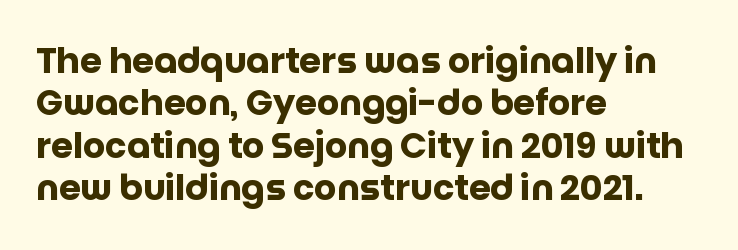
The rag falls on the right side of this text block. Spacing verdict: proportional, widths tailored to each character. A typesetter would mark this as roman, not italic. The glyphs have the mass of a bold cut.
